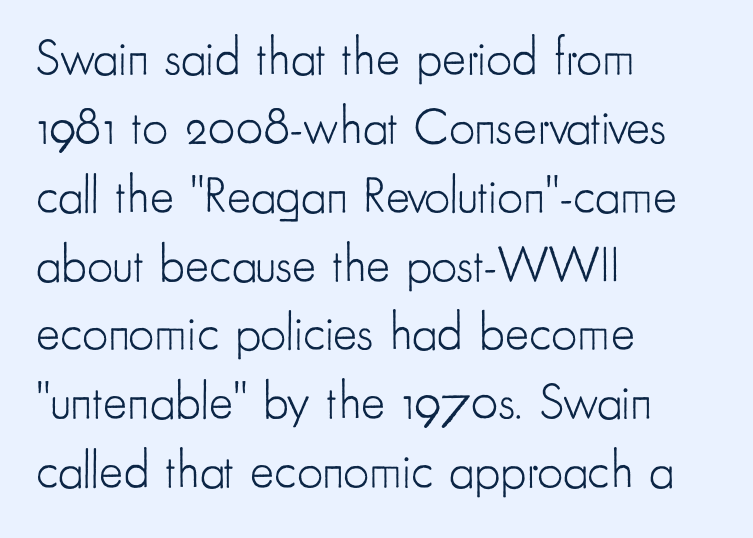
Summary of weight: not heavy and not bold. Posture: vertical. The gap between lines stays unmarked. These lines are composed in type without serifs. Short and long lines alike share a common starting point at left. Varying glyph widths throughout — classic text-font behaviour.
